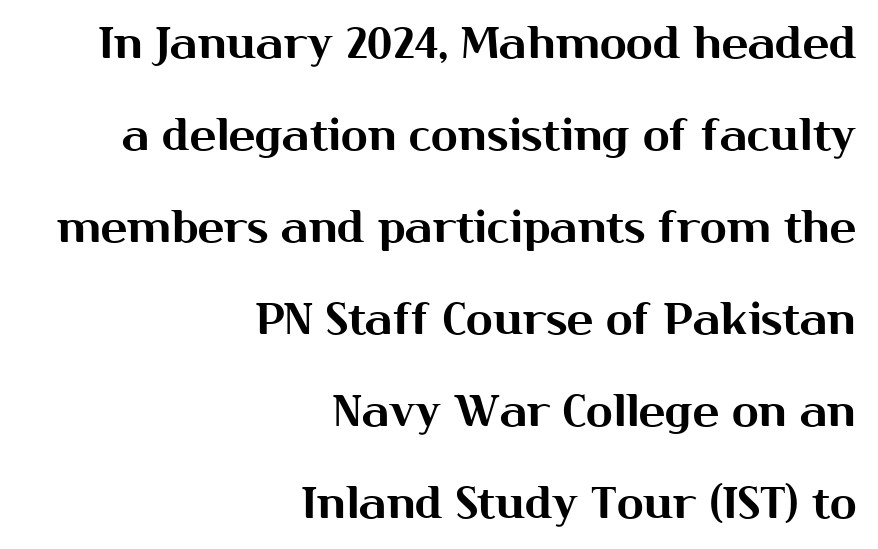
Q: Is the text italic (slanted)? A: No, it is upright.
Q: Is the typeface a serif or a sans-serif typeface? A: Sans-serif.
Q: Is the text underlined? A: No.
Q: How is the paragraph aligned? A: Right-aligned.
Q: Is the spacing between letters normal or unusually wide? A: Normal.
Q: Is the spacing between lines tight, normal or loose? A: Loose.
Q: Width (condensed, normal, or wide)? A: Normal.
Q: Stroke contrast? A: Medium.
Q: x-height? A: Medium.
Q: Monospaced? A: No.
